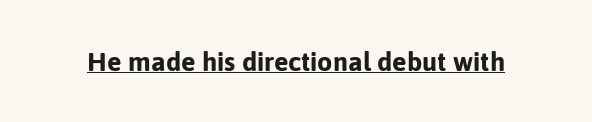
The image shows 27 px bold type, upright; set normal letter spacing, underlined.
